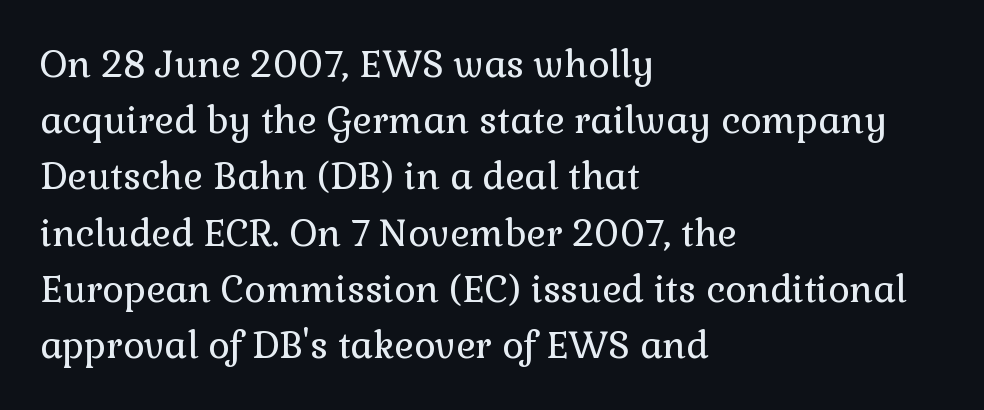
The image shows 37 px regular-weight serif type, upright; set left-aligned, normal line spacing (1.52x), normal letter spacing, not underlined; low stroke contrast and a medium x-height.
